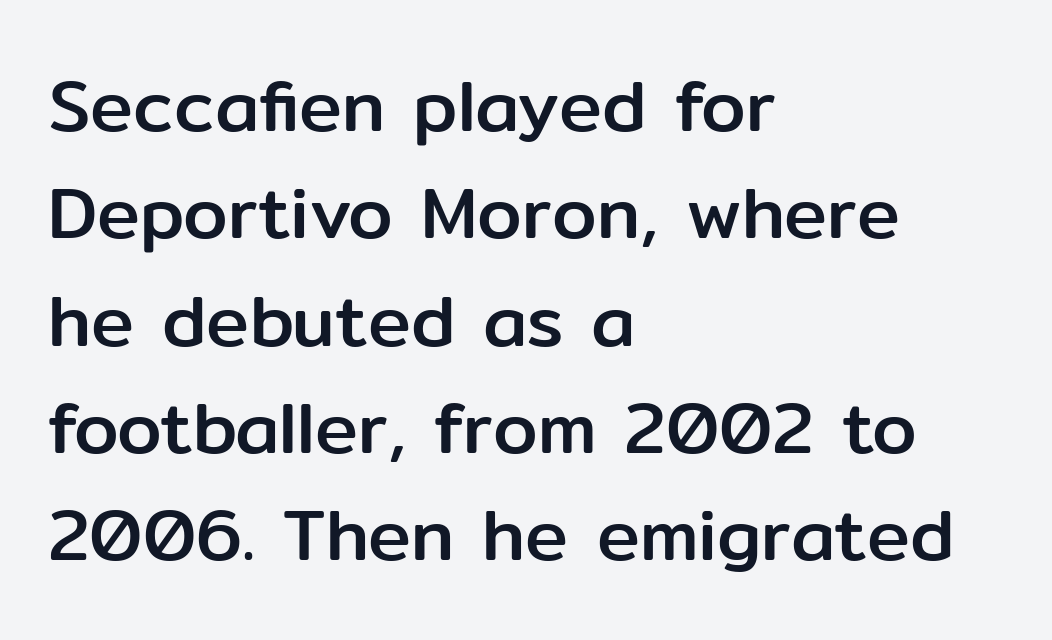
Plain, unruled lines of type. Looks like regular typesetting: each glyph gets only the width it needs. Regarding serifs, this sample does without them. When letters stand straight like this, we call the style roman or upright. How are the letters spaced? Ordinarily, with no added tracking.
